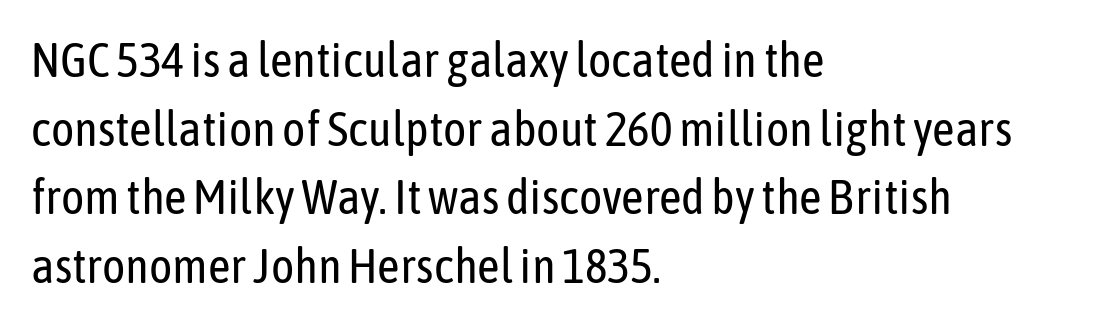
{"serif": "no", "italic": "no", "bold": "no", "weight": "regular", "width": "condensed", "stroke_contrast": "low", "x_height": "medium", "monospaced": "no", "underline": "no", "align": "left", "line_spacing": "normal", "line_spacing_ratio": 1.4, "letter_spacing": "normal", "letter_spacing_em": 0.0, "glyph_px": 49}
